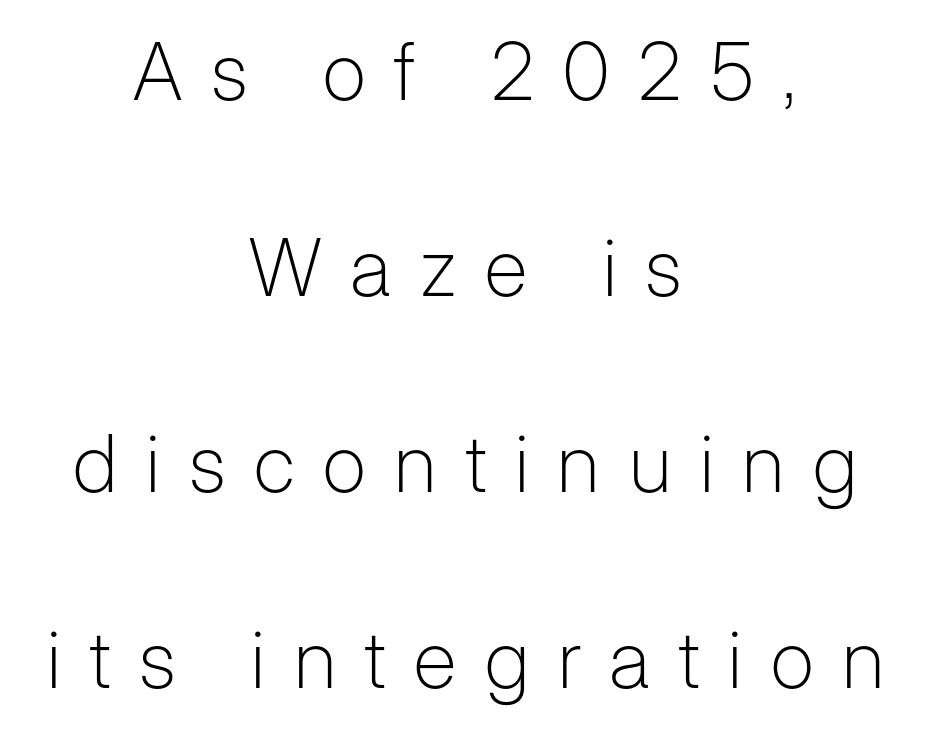
Notice how the stems are strictly vertical — no italics here. Lines of text with bare space underneath. Weight: not bold — regular or lighter. Which margin do the lines hug? Neither — every line sits in the middle.
